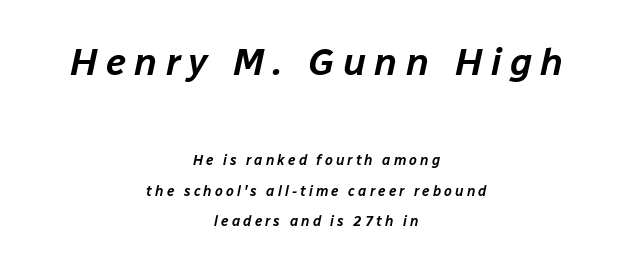
{"italic": "yes", "lean": "right", "slant_degrees": 12, "width": "normal", "stroke_contrast": "low", "x_height": "medium", "monospaced": "no", "underline": "no", "align": "center", "line_spacing": "loose", "line_spacing_ratio": 2.16, "letter_spacing": "wide", "letter_spacing_em": 0.22, "larger_block": "first", "size_ratio": 2.71, "glyph_px": 38}
